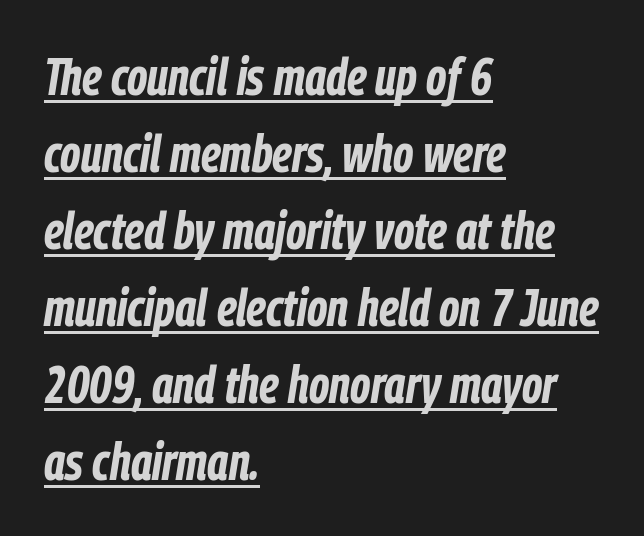
Q: Is the text bold? A: Yes.
Q: Is the text italic (slanted)? A: Yes, it leans right by about 9 degrees.
Q: Is the text underlined? A: Yes.
Q: How is the paragraph aligned? A: Left-aligned.
Q: Is the spacing between letters normal or unusually wide? A: Normal.
Q: Is the spacing between lines tight, normal or loose? A: Normal.
Q: Width (condensed, normal, or wide)? A: Condensed.
Q: Stroke contrast? A: Low.
Q: x-height? A: Medium.
Q: Monospaced? A: No.
